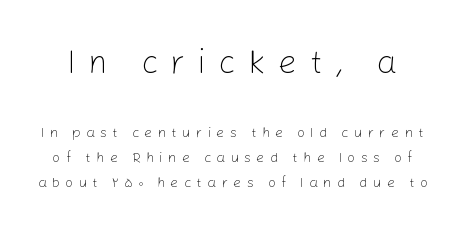
Q: Is the text bold? A: No.
Q: Is the text italic (slanted)? A: No, it is upright.
Q: Is the typeface a serif or a sans-serif typeface? A: Sans-serif.
Q: Is the text underlined? A: No.
Q: Is the spacing between letters normal or unusually wide? A: Unusually wide.
Q: Which block of text is set in a larger size, the first (top) or the second (bottom)? A: The first (top) one.
Q: Width (condensed, normal, or wide)? A: Normal.
Q: Stroke contrast? A: Low.
Q: x-height? A: Medium.
Q: Monospaced? A: No.
